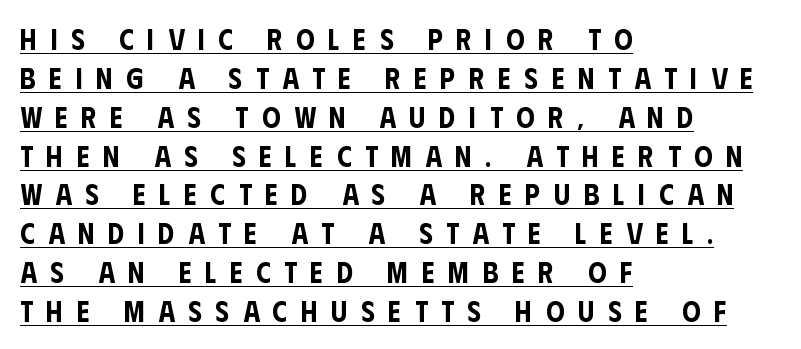
Q: Is the text italic (slanted)? A: No, it is upright.
Q: Is the typeface a serif or a sans-serif typeface? A: Sans-serif.
Q: Is the text underlined? A: Yes.
Q: How is the paragraph aligned? A: Left-aligned.
Q: Is the spacing between letters normal or unusually wide? A: Unusually wide.
Q: Is the spacing between lines tight, normal or loose? A: Normal.
Q: Width (condensed, normal, or wide)? A: Condensed.
Q: Stroke contrast? A: Low.
Q: x-height? A: Large.
Q: Monospaced? A: No.
